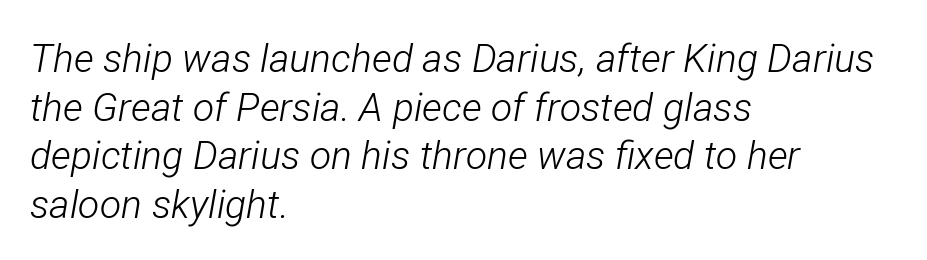
Q: Is the text bold? A: No.
Q: Is the text italic (slanted)? A: Yes, it leans right by about 12 degrees.
Q: Is the text underlined? A: No.
Q: How is the paragraph aligned? A: Left-aligned.
Q: Is the spacing between letters normal or unusually wide? A: Normal.
Q: Is the spacing between lines tight, normal or loose? A: Normal.
Q: Width (condensed, normal, or wide)? A: Condensed.
Q: Stroke contrast? A: Low.
Q: x-height? A: Medium.
Q: Monospaced? A: No.
